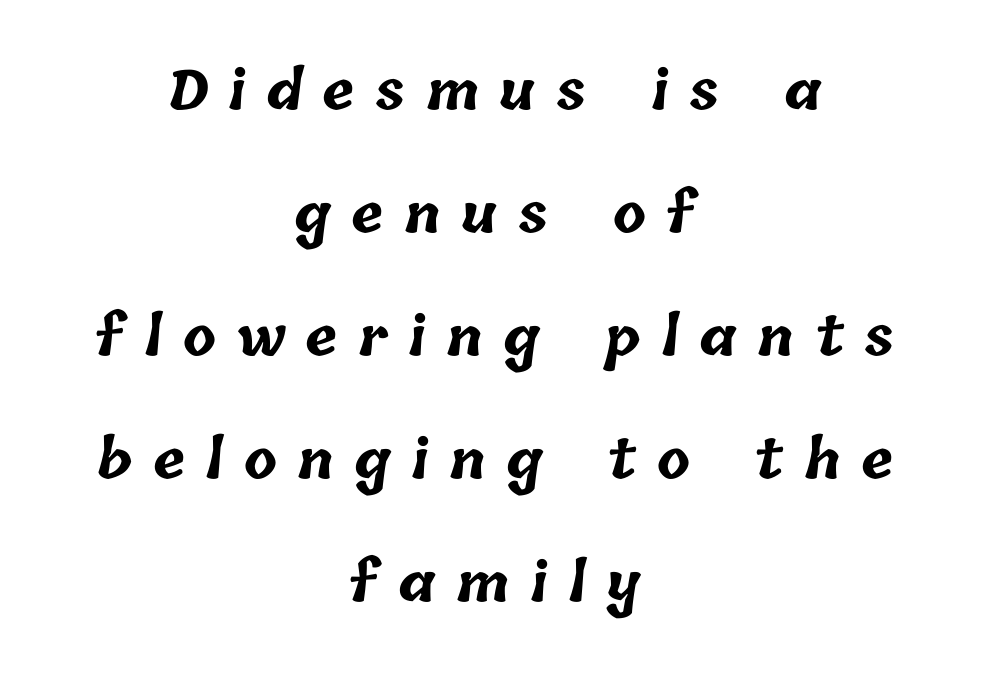
The image shows 54 px bold type; set centered, loose line spacing (2.28x), unusually wide letter spacing (+0.38 em), not underlined; low stroke contrast and a medium x-height.
